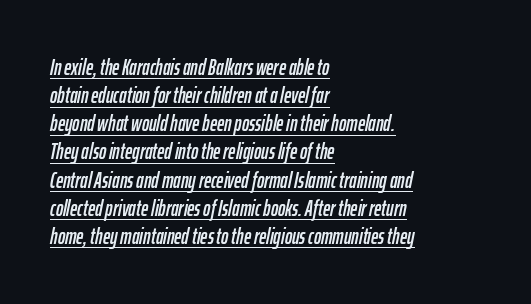
Q: Is the text italic (slanted)? A: Yes, it leans right by about 12 degrees.
Q: Is the text underlined? A: Yes.
Q: How is the paragraph aligned? A: Left-aligned.
Q: Is the spacing between letters normal or unusually wide? A: Normal.
Q: Is the spacing between lines tight, normal or loose? A: Normal.
